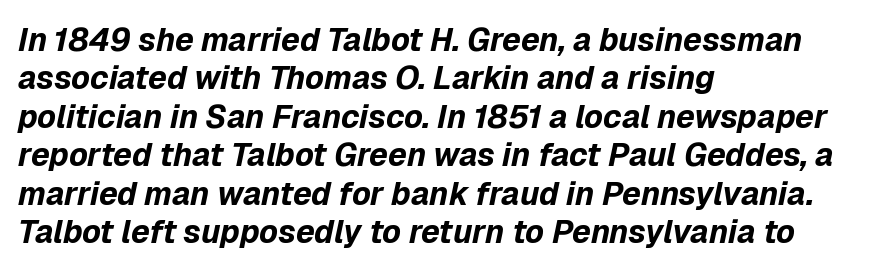
{"italic": "yes", "lean": "right", "slant_degrees": 12, "bold": "yes", "weight": "bold", "width": "normal", "stroke_contrast": "low", "x_height": "medium", "monospaced": "no", "underline": "no", "align": "left", "line_spacing_ratio": 1.2, "letter_spacing": "normal", "letter_spacing_em": 0.0, "glyph_px": 32}
